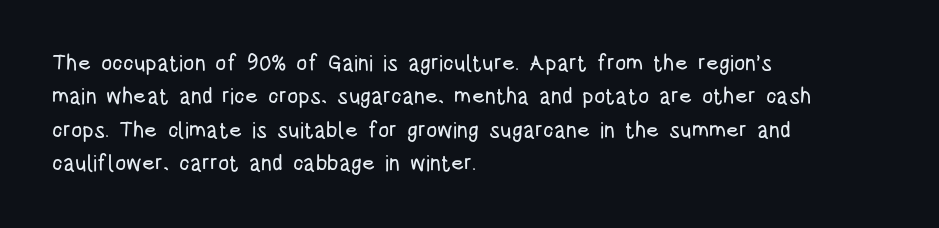
Regarding leading, the lines here are spaced in the standard way. The typography opts for an upright posture over an oblique one. Caption: multi-line text, flush left, ragged right. Nothing unusual about the tracking: characters are spaced as the font intends.
